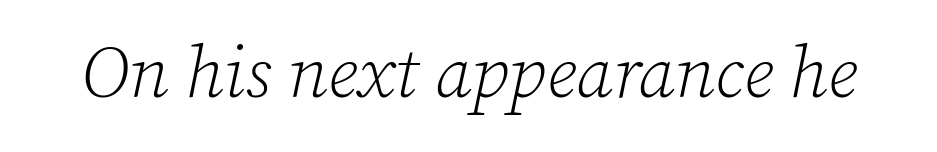
Note the varied advance widths — an 'i' is clearly narrower than an 'm'. Between one letter and the next there's only the usual sliver of space. Compared with a typical body face, this is equally light or lighter still. The zone under the glyphs is completely vacant.
